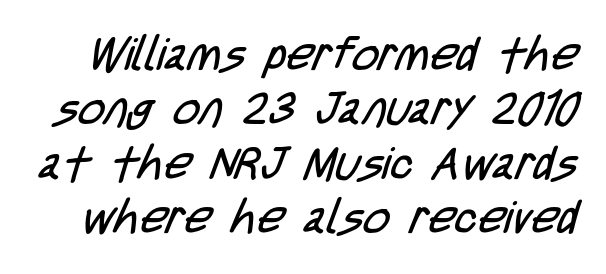
Q: Is the text bold? A: No.
Q: Is the typeface a serif or a sans-serif typeface? A: Sans-serif.
Q: Is the text underlined? A: No.
Q: Is the spacing between letters normal or unusually wide? A: Normal.
Q: Width (condensed, normal, or wide)? A: Condensed.
Q: Stroke contrast? A: Low.
Q: x-height? A: Large.
Q: Monospaced? A: No.
